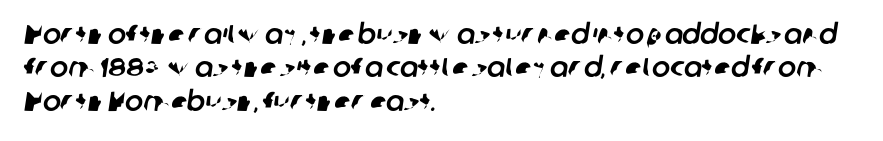
{"underline": "no", "align": "left", "line_spacing_ratio": 1.24, "letter_spacing": "normal", "letter_spacing_em": 0.0, "glyph_px": 27}
